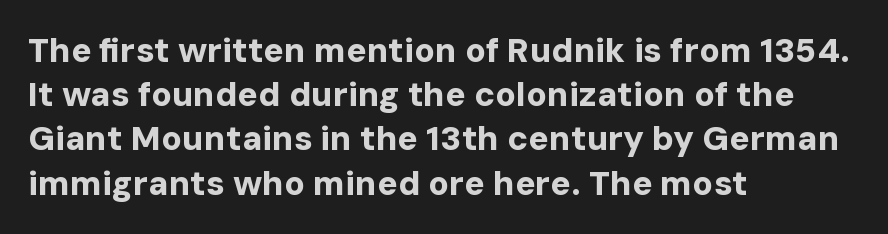
{"serif": "no", "italic": "no", "bold": "yes", "weight": "bold", "width": "normal", "stroke_contrast": "low", "x_height": "medium", "monospaced": "no", "underline": "no", "align": "left", "line_spacing": "normal", "line_spacing_ratio": 1.3, "letter_spacing": "normal", "letter_spacing_em": 0.0, "glyph_px": 34}
